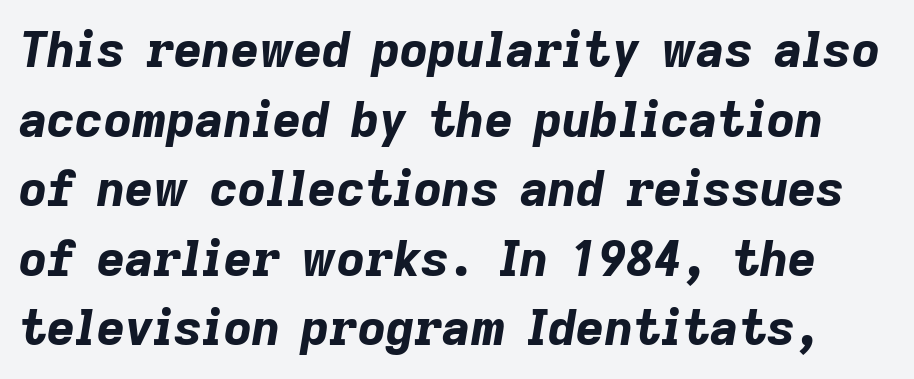
This rendering features lettering with no underline. I'd describe the lettering as bold — thick and assertive. Tracking value appears to be zero — textbook default spacing. The passage shown is typed in a proportional face where columns would drift.
